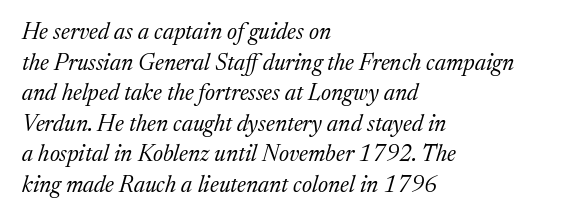
Characters are canted at an angle relative to the baseline's perpendicular. In terms of leading, this rendering sits right in the middle. Which margin do the lines hug? The left one — the right edge is uneven. The letters sit at their default tracking, neither squeezed nor spread. Descenders hang freely into open space.
